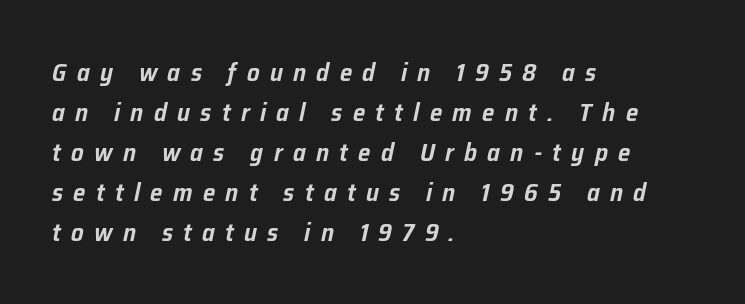
Bare-footed words on every line. How would I describe the line gaps? Plain and ordinary. Tracking here is generous; glyphs stand well apart from one another. This sample is left-justified, so line endings fall wherever the words run out. The glyphs look as if they've been sheared to an angle.
